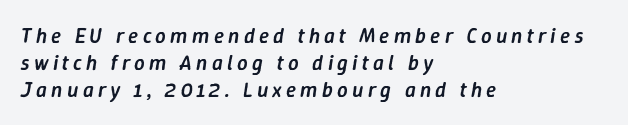
Evenly set lines give the paragraph a standard silhouette. Set as a demibold, roughly 600 on the weight scale. Notice how the stems are inclined rather than vertical — that's the hallmark of italics. The compositor pushed each line to the left boundary. The passage shown is not underscored anywhere. How are the letters spaced? Widely, with obvious added tracking.
